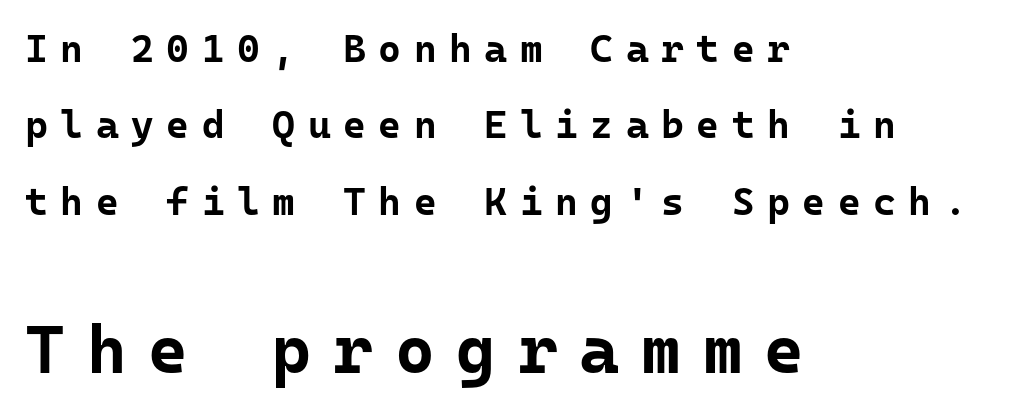
The image shows 68 px bold sans-serif type, upright, monospaced; set left-aligned, loose line spacing (1.96x), unusually wide letter spacing (+0.32 em), not underlined; the second (bottom) block is 1.74x larger; low stroke contrast and a medium x-height.
